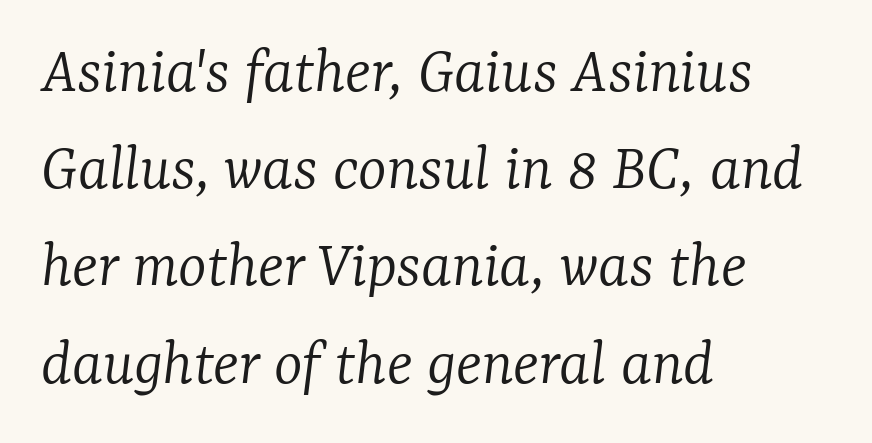
The image shows 68 px light serif type, italic (leaning right); set left-aligned, normal line spacing (1.43x), normal letter spacing, not underlined; low stroke contrast and a medium x-height.
